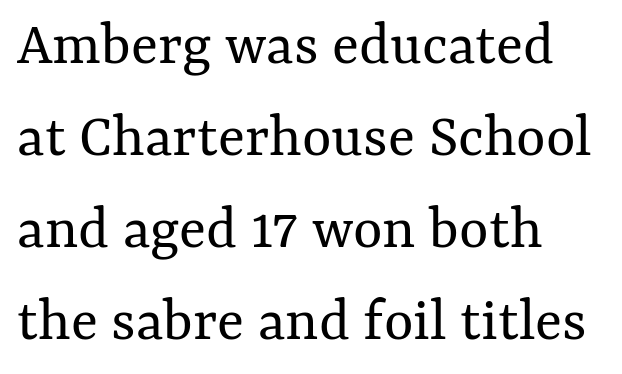
The space between consecutive lines is moderate. The lettering holds an erect, upright posture throughout. Bold? No — there's no thickening of the strokes. Short note: letters normally spaced. Leftover space on each line is placed entirely after the last word. The rendering uses natural spacing where letterforms have individual widths.
